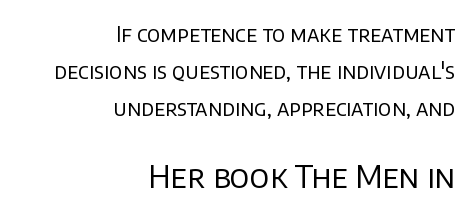
Q: Is the text bold? A: No.
Q: Is the text italic (slanted)? A: No, it is upright.
Q: Is the typeface a serif or a sans-serif typeface? A: Sans-serif.
Q: Is the text underlined? A: No.
Q: How is the paragraph aligned? A: Right-aligned.
Q: Is the spacing between letters normal or unusually wide? A: Normal.
Q: Which block of text is set in a larger size, the first (top) or the second (bottom)? A: The second (bottom) one.
Q: Width (condensed, normal, or wide)? A: Normal.
Q: Stroke contrast? A: Low.
Q: x-height? A: Large.
Q: Monospaced? A: No.
